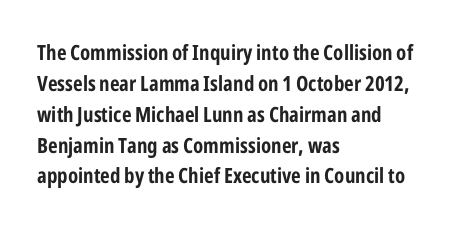
{"italic": "no", "bold": "yes", "underline": "no", "align": "left", "line_spacing": "normal", "line_spacing_ratio": 1.47, "letter_spacing": "normal", "letter_spacing_em": 0.0, "glyph_px": 21}
